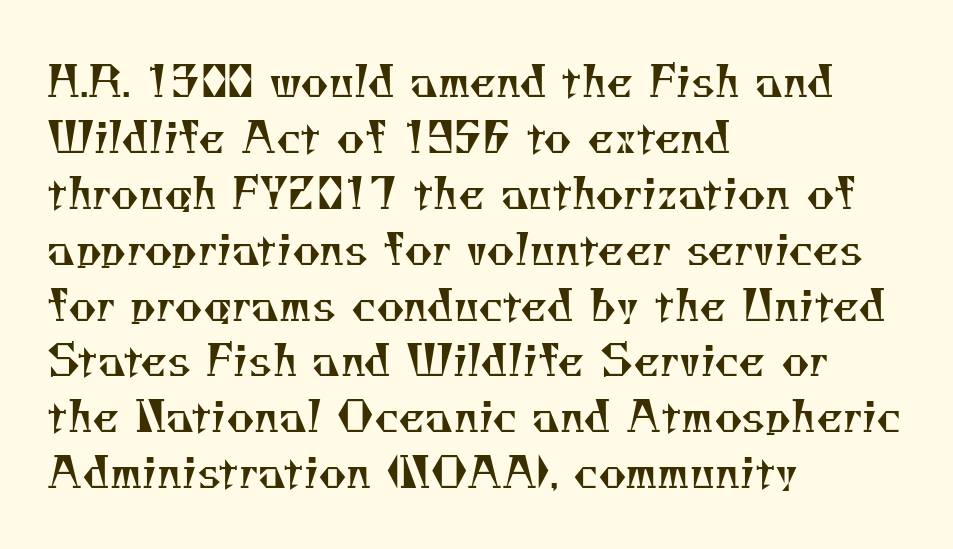
Q: Is the text bold? A: No.
Q: Is the typeface a serif or a sans-serif typeface? A: Serif.
Q: Is the text underlined? A: No.
Q: How is the paragraph aligned? A: Left-aligned.
Q: Is the spacing between letters normal or unusually wide? A: Normal.
Q: Is the spacing between lines tight, normal or loose? A: Normal.
Q: Width (condensed, normal, or wide)? A: Normal.
Q: Stroke contrast? A: Medium.
Q: x-height? A: Small.
Q: Monospaced? A: No.
